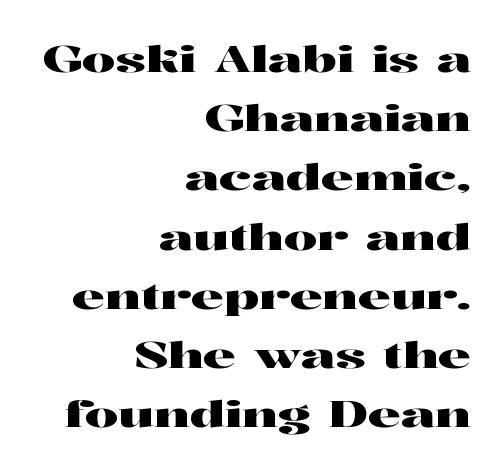
Style check: upright. Spacing between characters is what you'd get straight out of the box. In terms of letterform style, serifs are clearly present. The rows are spaced the way most documents space them. Glance below the letters and you will spot only blank space.
